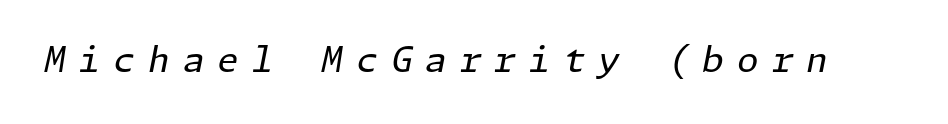
The image shows 35 px regular-weight type, italic (leaning right); set unusually wide letter spacing (+0.37 em), not underlined; low stroke contrast and a medium x-height.
